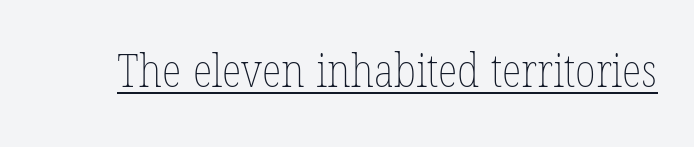
{"italic": "no", "bold": "no", "weight": "thin", "width": "condensed", "stroke_contrast": "low", "x_height": "medium", "monospaced": "no", "underline": "yes", "letter_spacing": "normal", "letter_spacing_em": 0.0, "glyph_px": 46}
